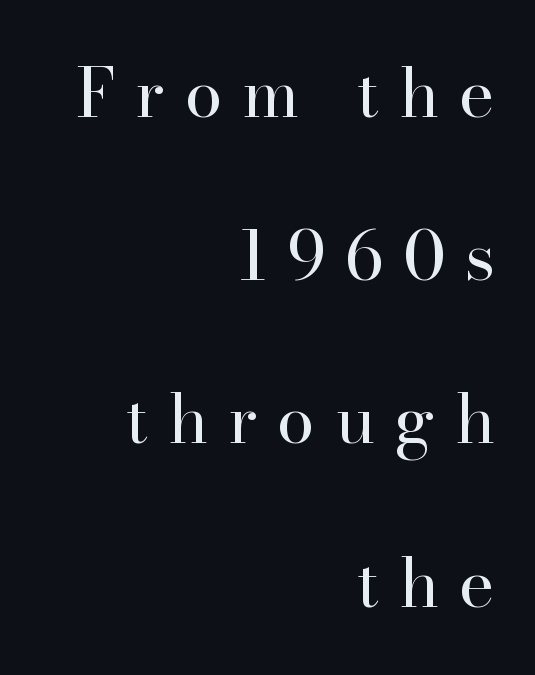
{"serif": "yes", "italic": "no", "bold": "no", "weight": "regular", "width": "normal", "stroke_contrast": "high", "x_height": "small", "monospaced": "no", "underline": "no", "align": "right", "line_spacing": "loose", "line_spacing_ratio": 2.4, "letter_spacing": "wide", "letter_spacing_em": 0.29, "glyph_px": 68}
